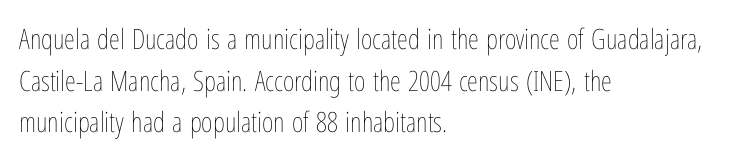
Weight: not bold — regular or lighter. If you drew a ruler down the left edge, every line would touch it. A roman cut, with each character standing at attention. The block of text has a typical density, with ordinary space between rows.
